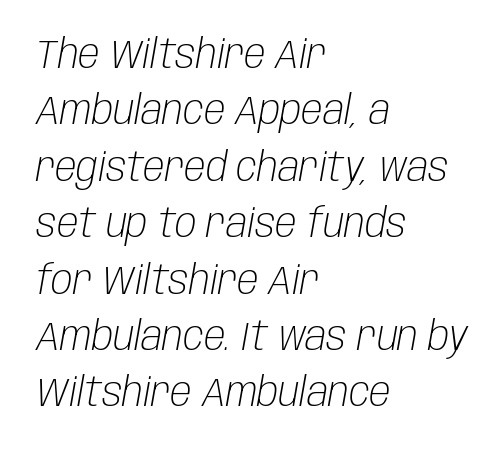
Q: Is the text bold? A: No.
Q: Is the text italic (slanted)? A: Yes, it leans right by about 10 degrees.
Q: Is the text underlined? A: No.
Q: How is the paragraph aligned? A: Left-aligned.
Q: Is the spacing between letters normal or unusually wide? A: Normal.
Q: Is the spacing between lines tight, normal or loose? A: Normal.
Q: Width (condensed, normal, or wide)? A: Condensed.
Q: Stroke contrast? A: Low.
Q: x-height? A: Large.
Q: Monospaced? A: No.
